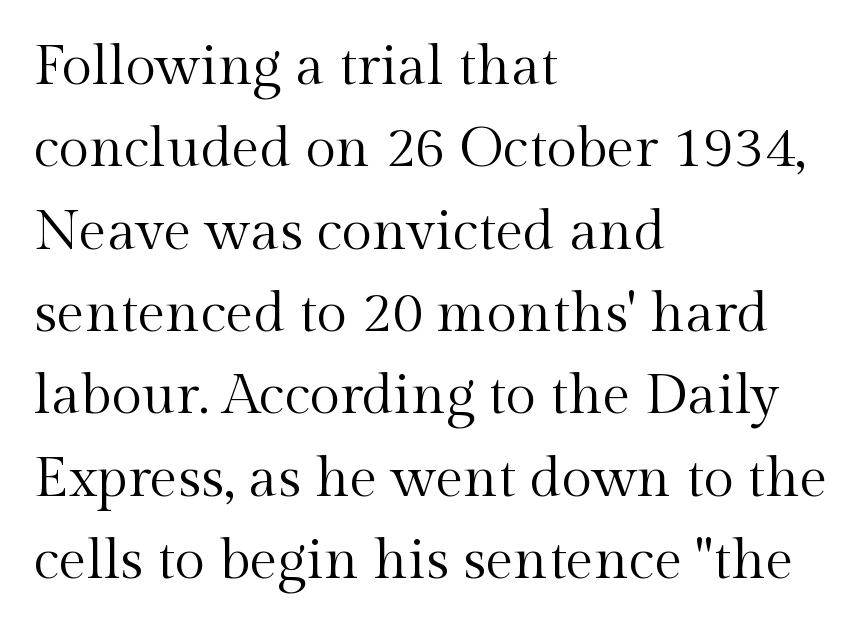
Q: Is the text bold? A: No.
Q: Is the text italic (slanted)? A: No, it is upright.
Q: Is the typeface a serif or a sans-serif typeface? A: Serif.
Q: Is the text underlined? A: No.
Q: How is the paragraph aligned? A: Left-aligned.
Q: Is the spacing between letters normal or unusually wide? A: Normal.
Q: Is the spacing between lines tight, normal or loose? A: Normal.
Q: Width (condensed, normal, or wide)? A: Normal.
Q: x-height? A: Medium.
Q: Monospaced? A: No.
